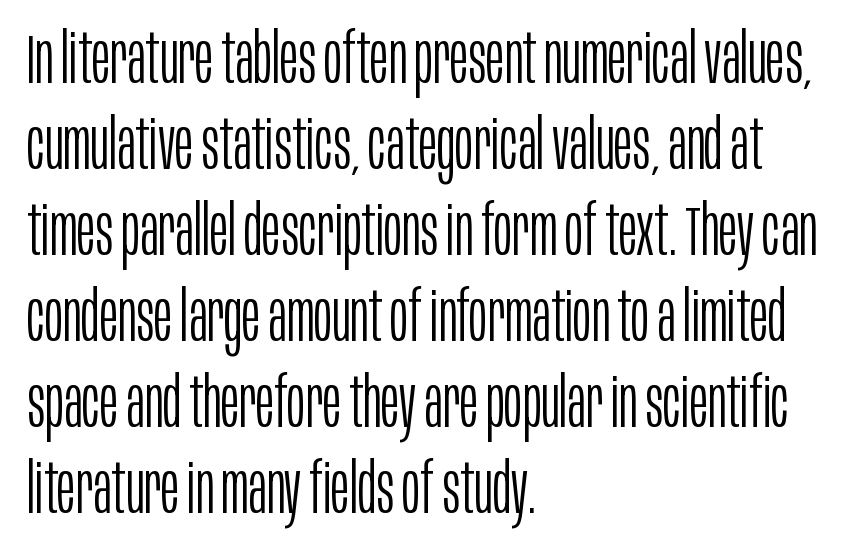
Q: Is the text bold? A: No.
Q: Is the text italic (slanted)? A: No, it is upright.
Q: Is the typeface a serif or a sans-serif typeface? A: Sans-serif.
Q: Is the text underlined? A: No.
Q: How is the paragraph aligned? A: Left-aligned.
Q: Is the spacing between letters normal or unusually wide? A: Normal.
Q: Width (condensed, normal, or wide)? A: Condensed.
Q: Stroke contrast? A: Low.
Q: x-height? A: Large.
Q: Monospaced? A: No.
